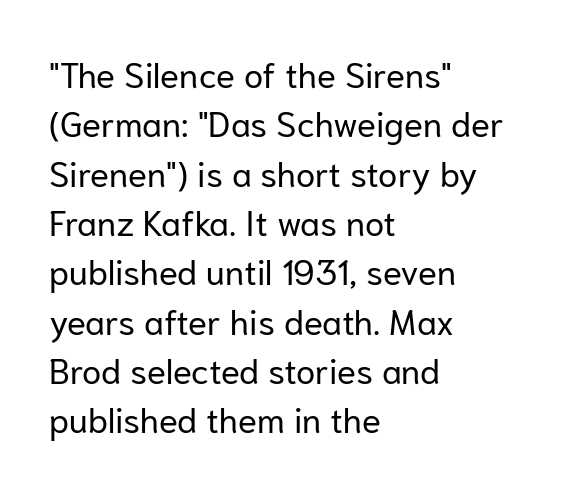
Q: Is the text bold? A: No.
Q: Is the text italic (slanted)? A: No, it is upright.
Q: Is the typeface a serif or a sans-serif typeface? A: Sans-serif.
Q: Is the text underlined? A: No.
Q: How is the paragraph aligned? A: Left-aligned.
Q: Is the spacing between letters normal or unusually wide? A: Normal.
Q: Is the spacing between lines tight, normal or loose? A: Normal.
Q: Width (condensed, normal, or wide)? A: Normal.
Q: Stroke contrast? A: Low.
Q: x-height? A: Medium.
Q: Monospaced? A: No.
